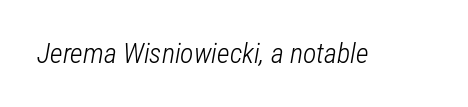
Q: Is the text bold? A: No.
Q: Is the text italic (slanted)? A: Yes, it leans right by about 12 degrees.
Q: Is the text underlined? A: No.
Q: Is the spacing between letters normal or unusually wide? A: Normal.
Q: Width (condensed, normal, or wide)? A: Condensed.
Q: Stroke contrast? A: Low.
Q: x-height? A: Medium.
Q: Monospaced? A: No.
